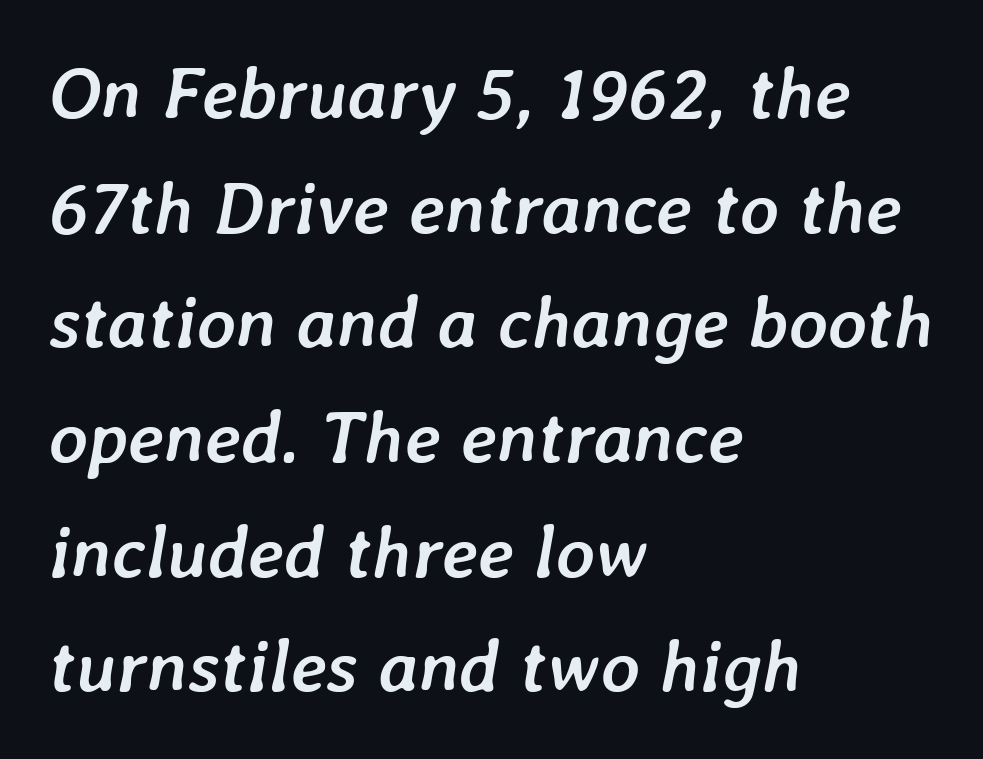
Q: Is the text bold? A: Yes.
Q: Is the text italic (slanted)? A: Yes, it leans right by about 7 degrees.
Q: Is the text underlined? A: No.
Q: How is the paragraph aligned? A: Left-aligned.
Q: Is the spacing between letters normal or unusually wide? A: Normal.
Q: Is the spacing between lines tight, normal or loose? A: Normal.
Q: Width (condensed, normal, or wide)? A: Normal.
Q: Stroke contrast? A: Low.
Q: x-height? A: Medium.
Q: Monospaced? A: No.
